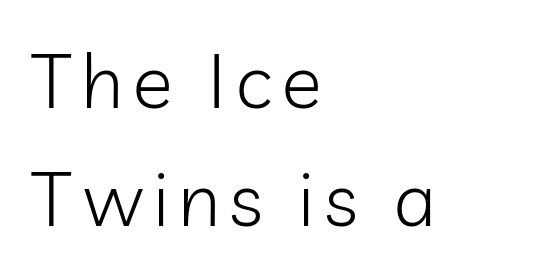
The image shows 76 px light sans-serif type, upright; set left-aligned, normal line spacing (1.55x), not underlined; low stroke contrast and a medium x-height.
